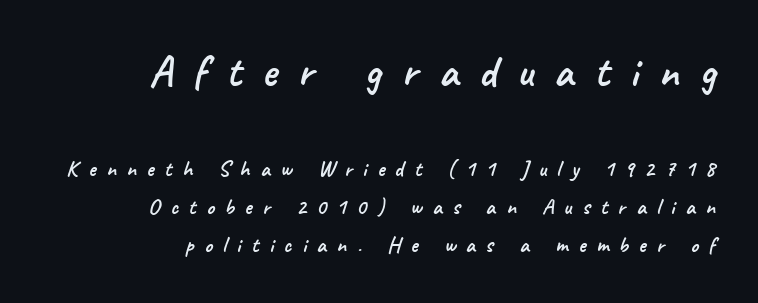
The image shows 44 px sans-serif type; set right-aligned, line spacing 1.73x, unusually wide letter spacing (+0.47 em), not underlined; the first (top) block is 2.0x larger; low stroke contrast and a small x-height.
